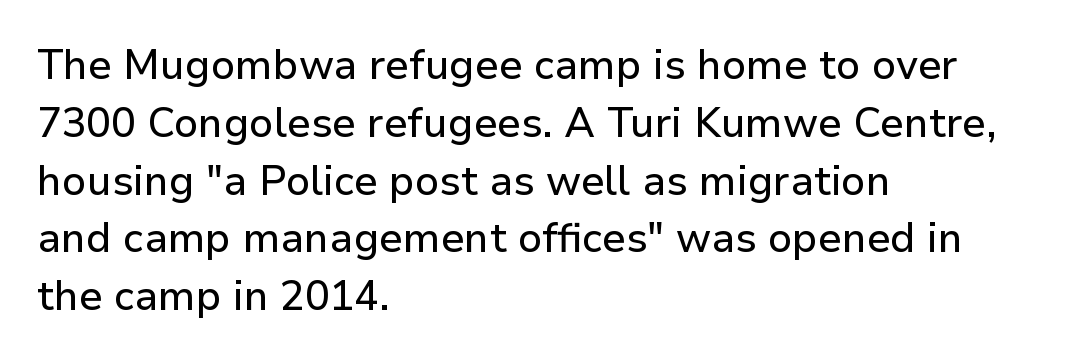
This rendering uses left alignment, leaving the right contour irregular. Words appear dense and cohesive because spacing is normal. This sample uses an upright cut, with every glyph sitting square on the baseline. Interline gaps are of average width in this sample. The face used here is proportionally spaced, like ordinary book or web type. Check where the strokes stop: nothing finishes them off — pure sans.
